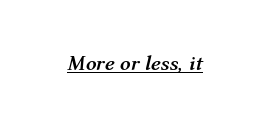
The image shows 21 px bold type, italic (leaning right); set normal letter spacing, underlined.
